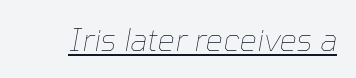
{"italic": "yes", "lean": "right", "slant_degrees": 10, "bold": "no", "weight": "thin", "width": "normal", "stroke_contrast": "low", "x_height": "medium", "monospaced": "no", "underline": "yes", "letter_spacing": "normal", "letter_spacing_em": 0.0, "glyph_px": 31}
